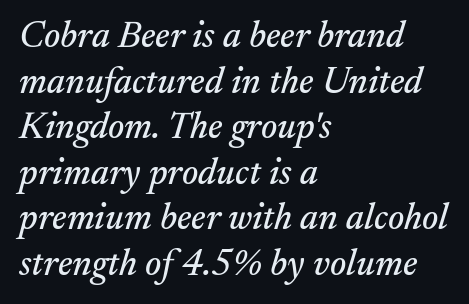
Q: Is the text italic (slanted)? A: Yes, it leans right by about 17 degrees.
Q: Is the typeface a serif or a sans-serif typeface? A: Serif.
Q: Is the text underlined? A: No.
Q: How is the paragraph aligned? A: Left-aligned.
Q: Is the spacing between letters normal or unusually wide? A: Normal.
Q: Width (condensed, normal, or wide)? A: Normal.
Q: Stroke contrast? A: Medium.
Q: x-height? A: Small.
Q: Monospaced? A: No.
